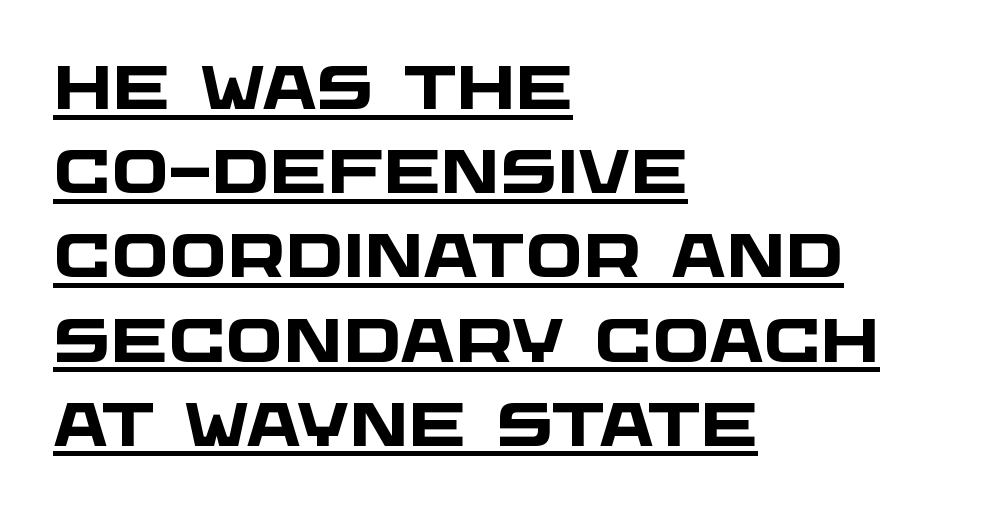
{"serif": "no", "bold": "yes", "weight": "heavy", "width": "wide", "stroke_contrast": "low", "x_height": "large", "monospaced": "no", "underline": "yes", "align": "left", "line_spacing": "normal", "line_spacing_ratio": 1.38, "letter_spacing": "normal", "letter_spacing_em": 0.0, "glyph_px": 61}
